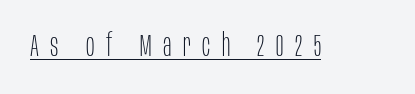
You could not count columns in this text — the font is proportionally spaced. The letterforms stand isolated, each surrounded by extra space. The font sits on the lighter half of the weight spectrum, regular included. A typographer would call this underscored text. Each letter's strokes conclude bluntly, with no projecting serifs. Does the lettering tilt? It doesn't — this is upright.
